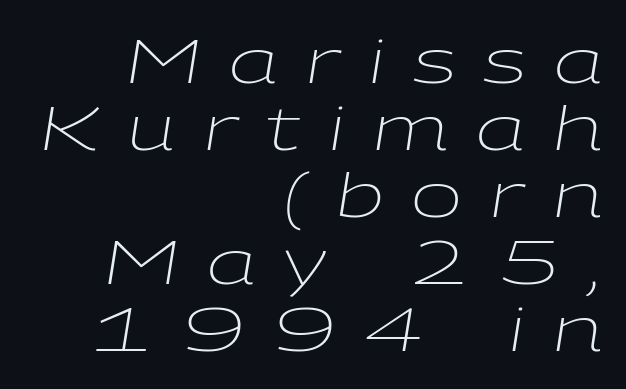
Q: Is the text bold? A: No.
Q: Is the text italic (slanted)? A: Yes, it leans right by about 9 degrees.
Q: Is the text underlined? A: No.
Q: How is the paragraph aligned? A: Right-aligned.
Q: Is the spacing between letters normal or unusually wide? A: Unusually wide.
Q: Is the spacing between lines tight, normal or loose? A: Tight.
Q: Width (condensed, normal, or wide)? A: Wide.
Q: Stroke contrast? A: Low.
Q: x-height? A: Medium.
Q: Monospaced? A: No.
